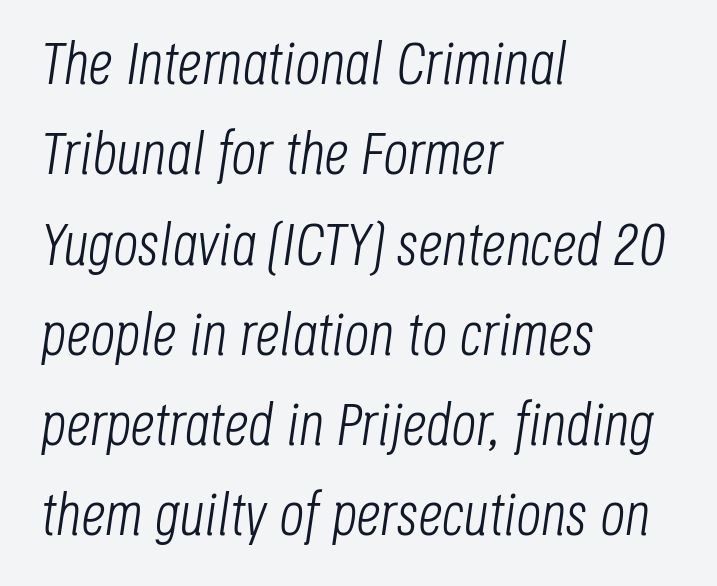
The image shows 61 px light, condensed type, italic (leaning right); set left-aligned, normal line spacing (1.48x), normal letter spacing, not underlined; low stroke contrast and a large x-height.
